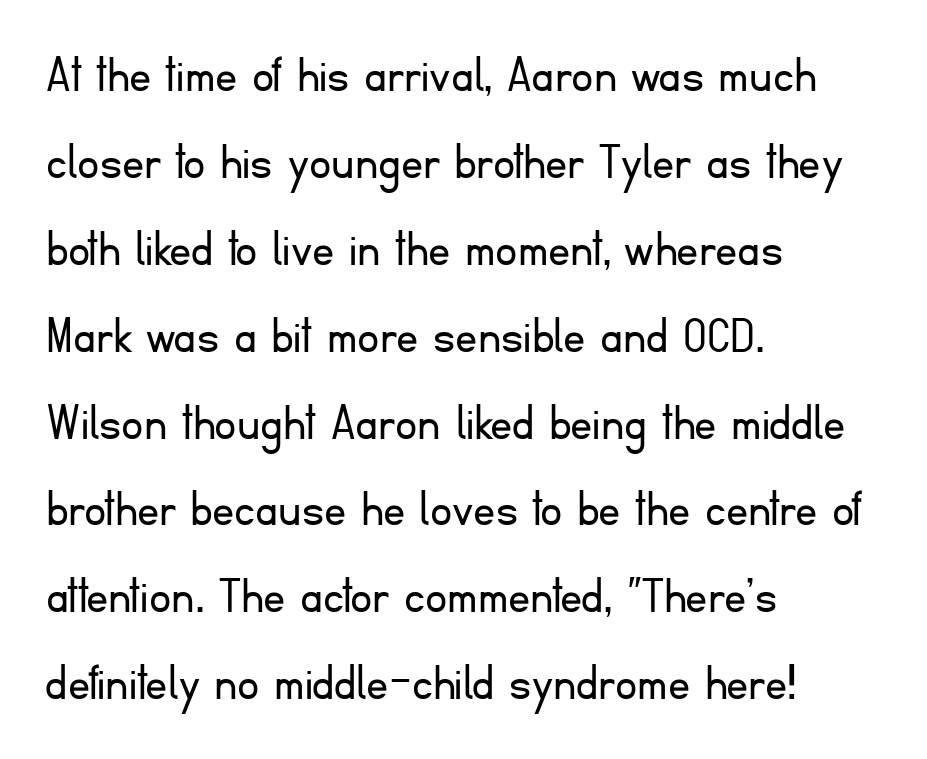
The rag falls on the right side of this text block. The letters carry no serifs — their stems end cleanly without finishing strokes. Vertically, the passage feels balanced, rows spaced as you'd expect. Here the designer chose a conventional face with non-uniform glyph widths.
